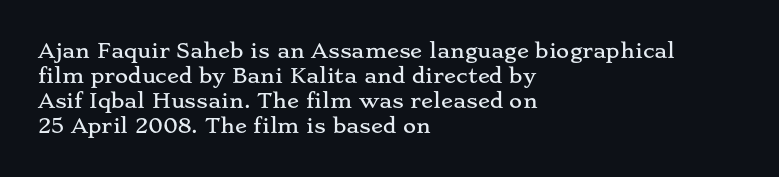
{"italic": "no", "underline": "no", "align": "left", "line_spacing": "normal", "line_spacing_ratio": 1.25, "letter_spacing": "normal", "letter_spacing_em": 0.0, "glyph_px": 20}
